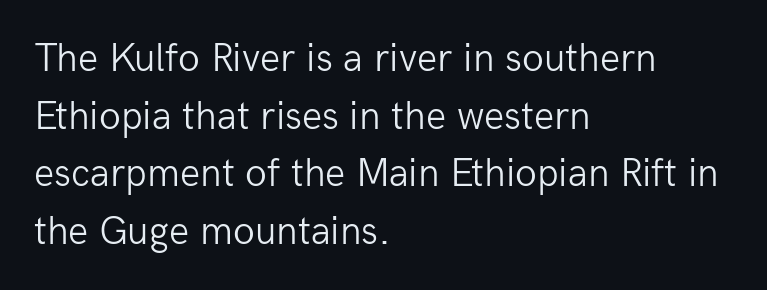
{"serif": "no", "italic": "no", "bold": "no", "weight": "light", "width": "normal", "stroke_contrast": "low", "x_height": "medium", "monospaced": "no", "underline": "no", "align": "left", "line_spacing": "normal", "line_spacing_ratio": 1.44, "letter_spacing": "normal", "letter_spacing_em": 0.0, "glyph_px": 40}
